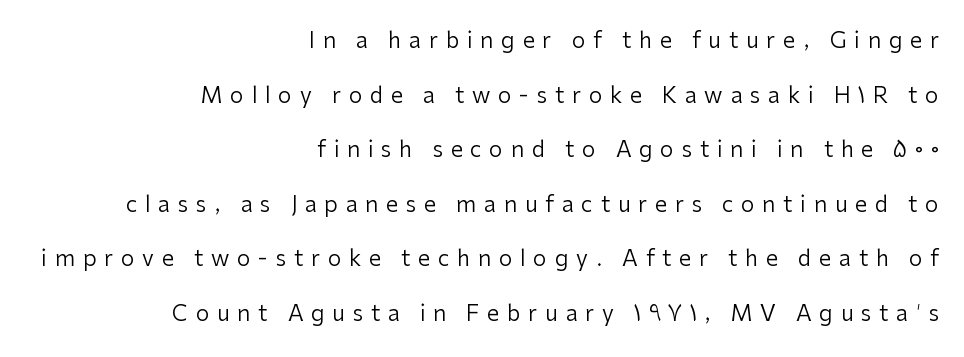
The tracking reads as deliberately expanded to a designer's eye. Nobody drew a line under any word here. The font's upright variant was chosen for this text. Letters have the restrained weight of plain body copy at most. In terms of leading, this rendering errs on the spacious side.
